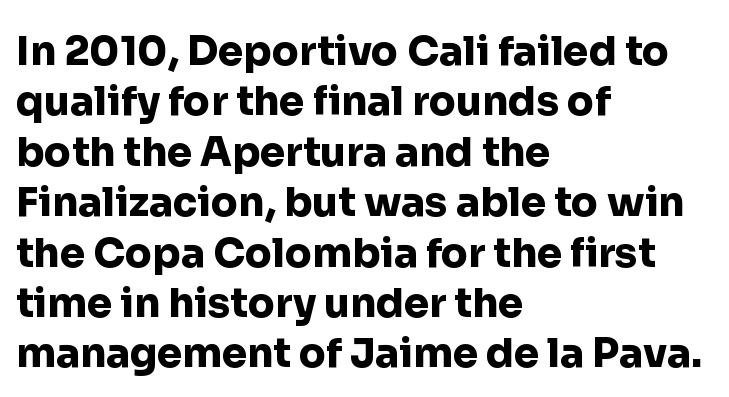
{"serif": "no", "italic": "no", "bold": "yes", "weight": "heavy", "width": "normal", "stroke_contrast": "low", "x_height": "medium", "monospaced": "no", "underline": "no", "align": "left", "line_spacing": "normal", "line_spacing_ratio": 1.26, "letter_spacing": "normal", "letter_spacing_em": 0.0, "glyph_px": 40}
